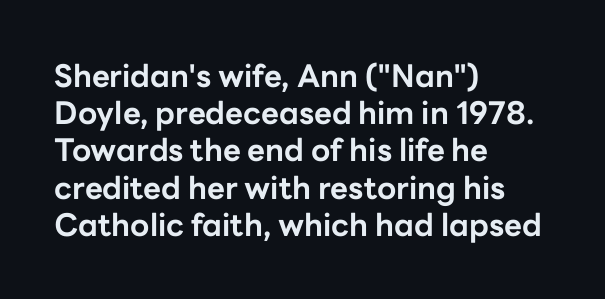
Q: Is the text bold? A: Yes.
Q: Is the text italic (slanted)? A: No, it is upright.
Q: Is the typeface a serif or a sans-serif typeface? A: Sans-serif.
Q: Is the text underlined? A: No.
Q: How is the paragraph aligned? A: Left-aligned.
Q: Is the spacing between letters normal or unusually wide? A: Normal.
Q: Width (condensed, normal, or wide)? A: Normal.
Q: Stroke contrast? A: Low.
Q: x-height? A: Medium.
Q: Monospaced? A: No.
